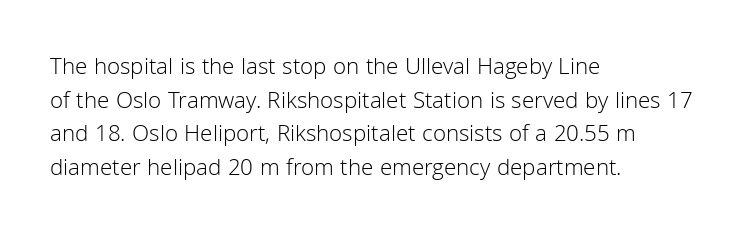
{"italic": "no", "bold": "no", "underline": "no", "align": "left", "line_spacing": "normal", "line_spacing_ratio": 1.4, "letter_spacing": "normal", "letter_spacing_em": 0.0, "glyph_px": 24}
